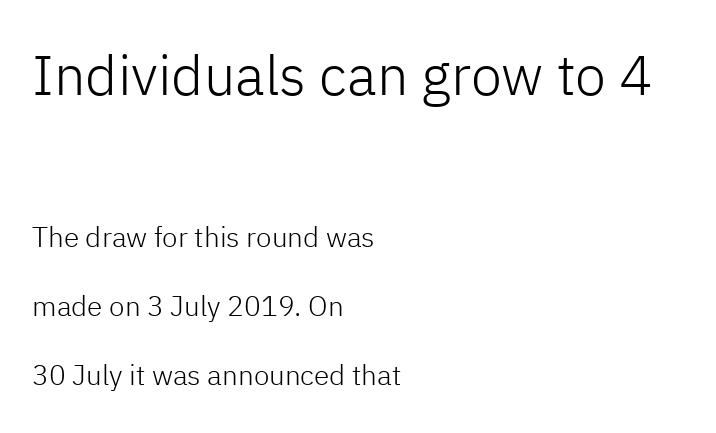
Q: Is the text bold? A: No.
Q: Is the text italic (slanted)? A: No, it is upright.
Q: Is the typeface a serif or a sans-serif typeface? A: Sans-serif.
Q: Is the text underlined? A: No.
Q: How is the paragraph aligned? A: Left-aligned.
Q: Is the spacing between letters normal or unusually wide? A: Normal.
Q: Is the spacing between lines tight, normal or loose? A: Loose.
Q: Which block of text is set in a larger size, the first (top) or the second (bottom)? A: The first (top) one.
Q: Width (condensed, normal, or wide)? A: Normal.
Q: Stroke contrast? A: Low.
Q: x-height? A: Medium.
Q: Monospaced? A: No.
